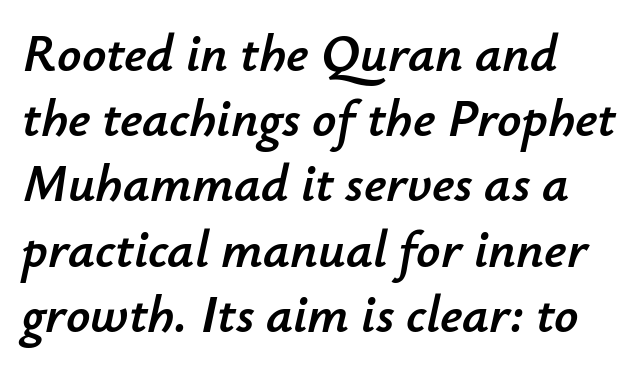
{"italic": "yes", "lean": "right", "slant_degrees": 12, "width": "normal", "stroke_contrast": "low", "x_height": "small", "monospaced": "no", "underline": "no", "align": "left", "line_spacing_ratio": 1.23, "letter_spacing": "normal", "letter_spacing_em": 0.0, "glyph_px": 53}
